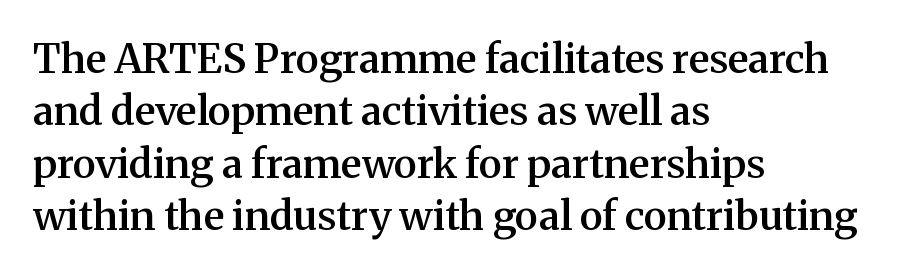
Q: Is the text bold? A: Semi-bold.
Q: Is the text italic (slanted)? A: No, it is upright.
Q: Is the typeface a serif or a sans-serif typeface? A: Serif.
Q: Is the text underlined? A: No.
Q: How is the paragraph aligned? A: Left-aligned.
Q: Is the spacing between letters normal or unusually wide? A: Normal.
Q: Is the spacing between lines tight, normal or loose? A: Normal.
Q: Width (condensed, normal, or wide)? A: Normal.
Q: Stroke contrast? A: Medium.
Q: x-height? A: Medium.
Q: Monospaced? A: No.
